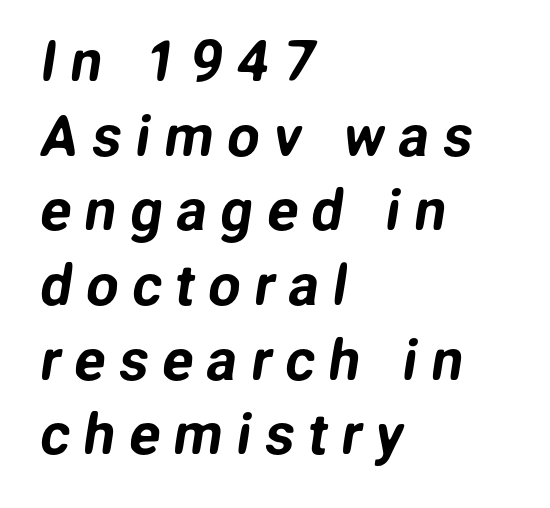
{"serif": "no", "width": "normal", "stroke_contrast": "low", "x_height": "medium", "monospaced": "no", "underline": "no", "align": "left", "line_spacing": "normal", "line_spacing_ratio": 1.31, "letter_spacing": "wide", "letter_spacing_em": 0.24, "glyph_px": 57}
